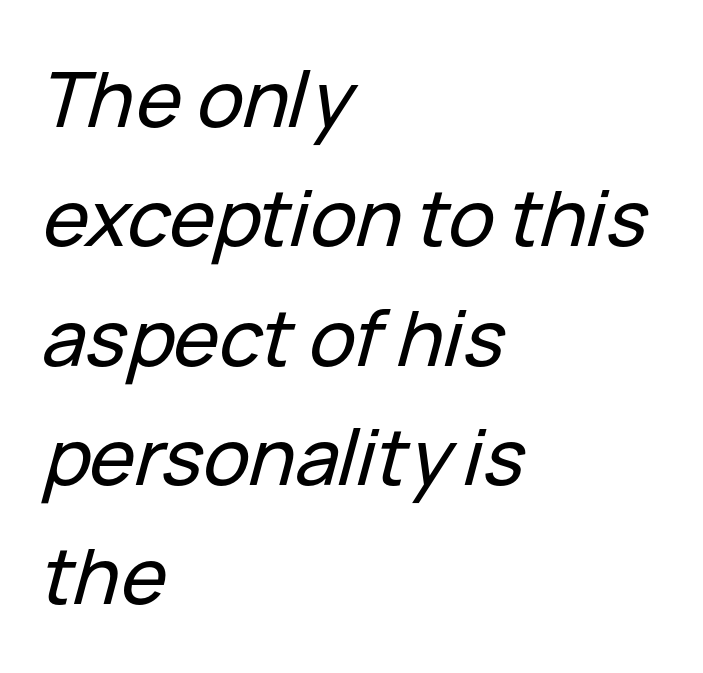
The image shows 77 px text type, italic (leaning right); set left-aligned, normal line spacing (1.55x), normal letter spacing, not underlined; low stroke contrast and a medium x-height.
